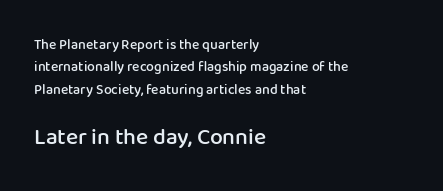
{"italic": "no", "bold": "semi", "underline": "no", "align": "left", "line_spacing": "normal", "line_spacing_ratio": 1.59, "letter_spacing": "normal", "letter_spacing_em": 0.0, "larger_block": "second", "size_ratio": 1.64, "glyph_px": 23}
